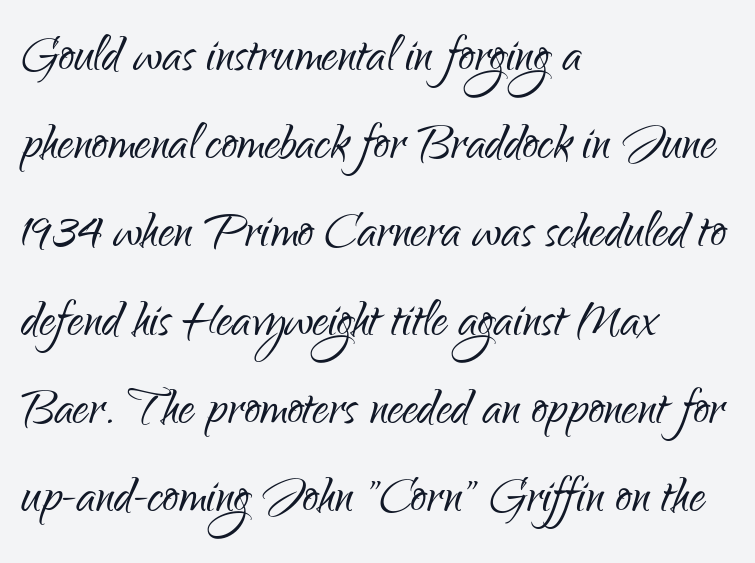
Varying glyph widths throughout — classic text-font behaviour. Stems here are at most as thick as an everyday book face. The rendering anchors every line to the left-hand side. Successive baselines arrive at the customary interval. Honestly, there is no underline to notice here at all.
